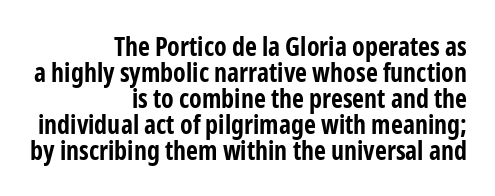
Q: Is the text bold? A: Yes.
Q: Is the text italic (slanted)? A: No, it is upright.
Q: Is the text underlined? A: No.
Q: How is the paragraph aligned? A: Right-aligned.
Q: Is the spacing between letters normal or unusually wide? A: Normal.
Q: Is the spacing between lines tight, normal or loose? A: Tight.
